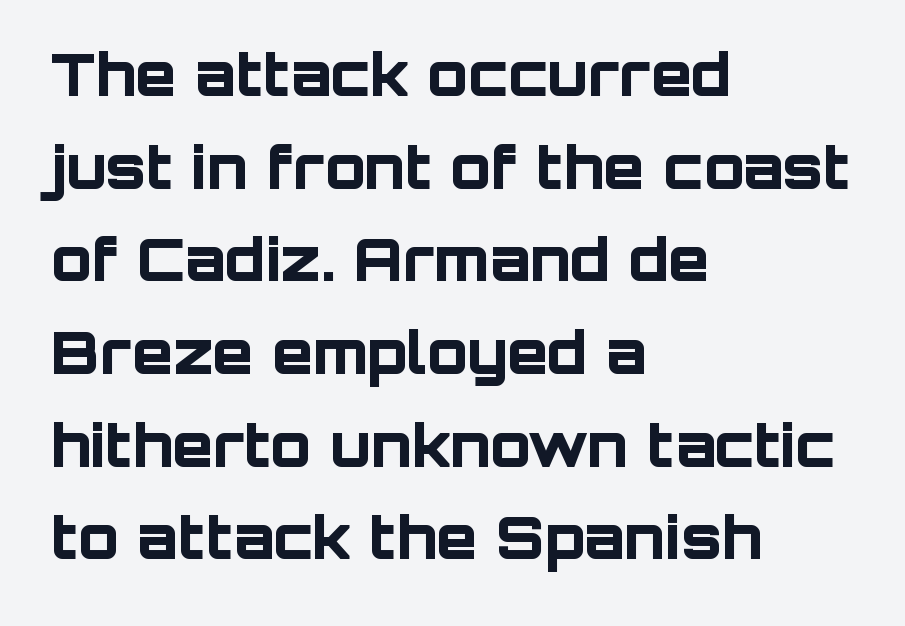
A typesetter would call this proportional, since set widths differ per character. Tracking value appears to be zero — textbook default spacing. The rag falls on the right side of this text block. A full-strength bold gives these letters their thick strokes.
